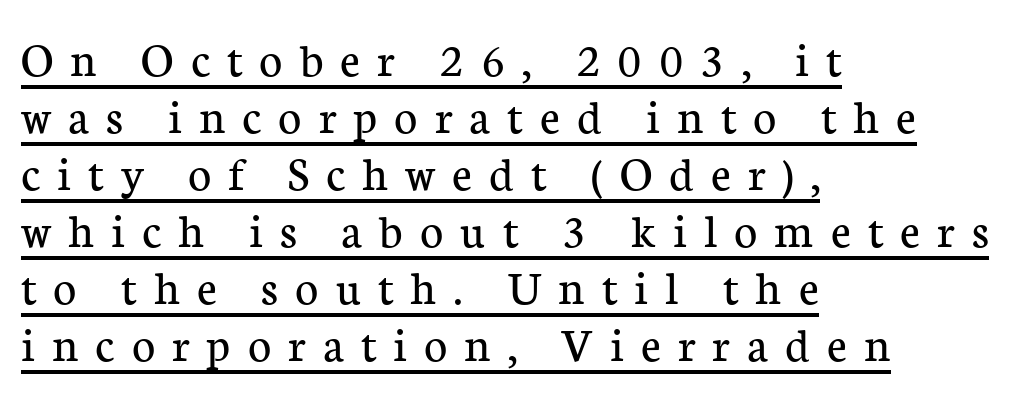
Q: Is the text bold? A: No.
Q: Is the text italic (slanted)? A: No, it is upright.
Q: Is the typeface a serif or a sans-serif typeface? A: Serif.
Q: Is the text underlined? A: Yes.
Q: How is the paragraph aligned? A: Left-aligned.
Q: Is the spacing between letters normal or unusually wide? A: Unusually wide.
Q: Is the spacing between lines tight, normal or loose? A: Tight.
Q: Width (condensed, normal, or wide)? A: Normal.
Q: Stroke contrast? A: Low.
Q: x-height? A: Medium.
Q: Monospaced? A: No.
